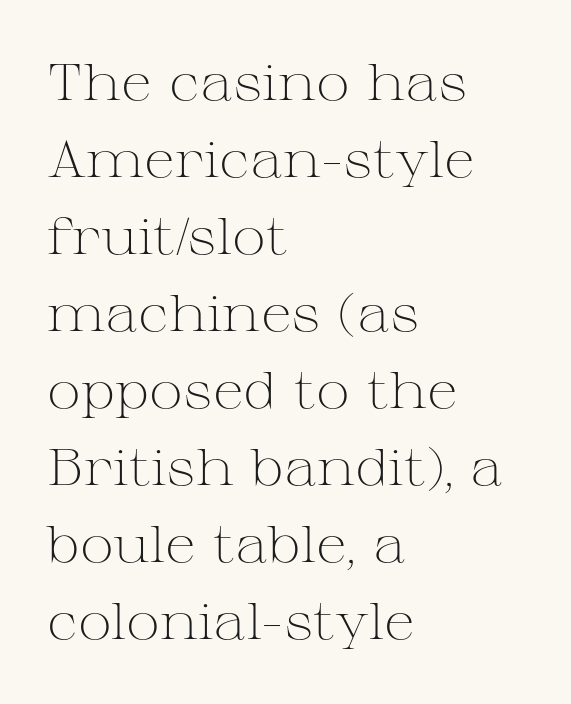
Look at the bottom of the vertical strokes: they flare into serifs here. Clear beneath every line of the passage. In terms of posture, this sample is upright. These lines keep a tight, regular rhythm from letter to letter.
